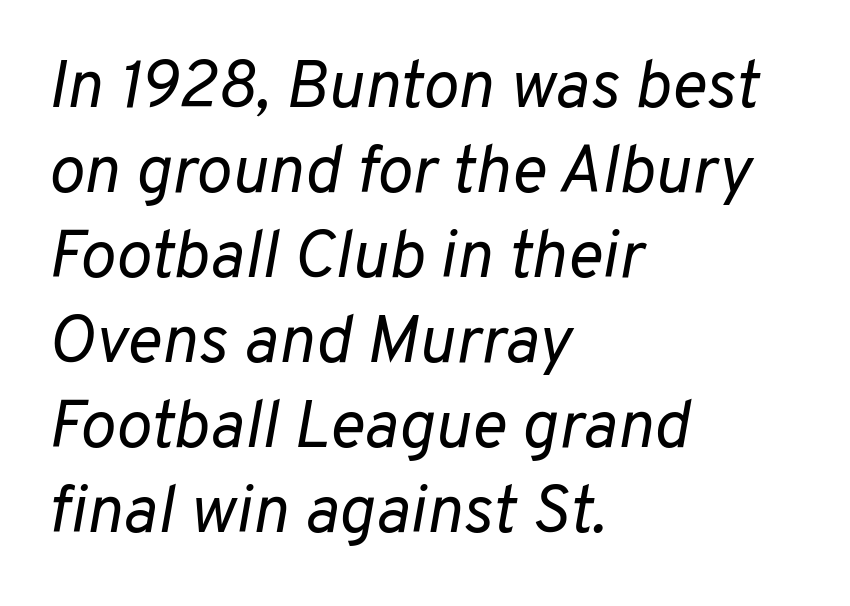
Heaviness? Minimal to ordinary, like unemphasized prose. A student would call this left alignment; a typographer would say flush left, rag right. If you measured baseline to baseline, you'd find a middling distance. Italic: yes, the glyphs are oblique. What stands out about the letter spacing? Nothing — it is the standard amount.
